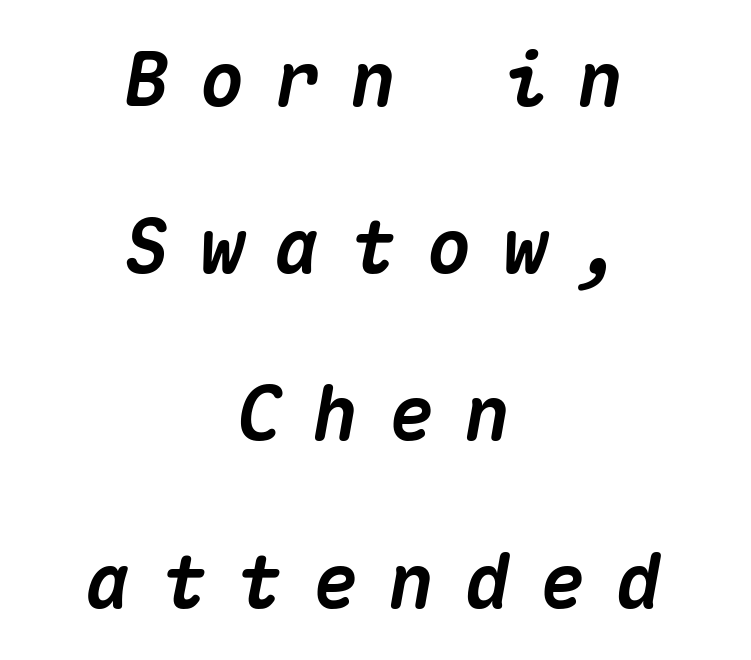
{"italic": "yes", "lean": "right", "slant_degrees": 10, "bold": "yes", "weight": "heavy", "width": "normal", "stroke_contrast": "medium", "x_height": "medium", "monospaced": "yes", "underline": "no", "align": "center", "line_spacing": "loose", "line_spacing_ratio": 2.23, "letter_spacing": "wide", "letter_spacing_em": 0.41, "glyph_px": 75}
